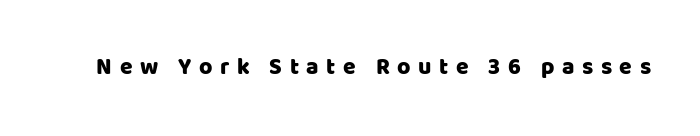
A typesetter would mark this as roman, not italic. The passage shown has open, widely tracked lettering throughout. Each row of text sits above clean, open space.
